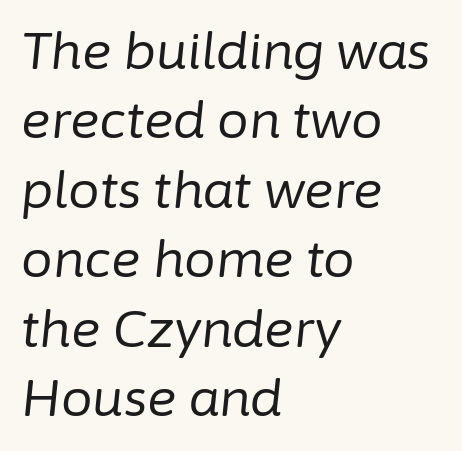
These glyphs show unthickened strokes, regular width or finer. Regular leading. Look at the tracking — it's just the regular setting, nothing added. Quick note: italic. Alignment: flush left. This sample has the flowing, uneven cadence of proportional lettering.
